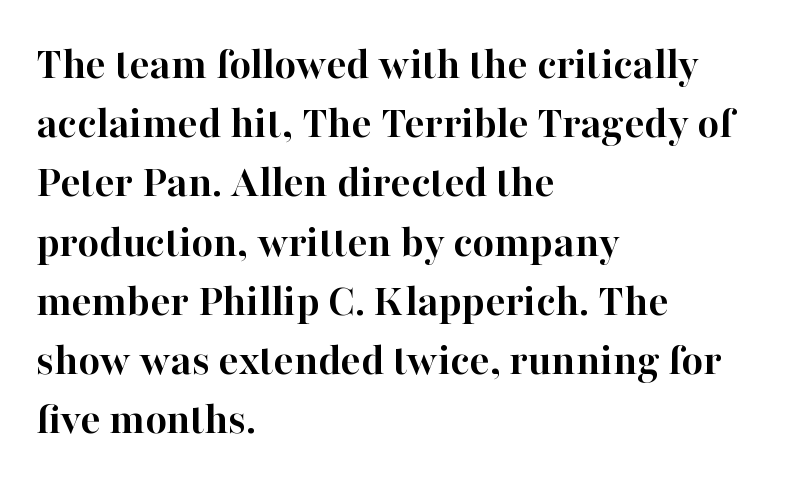
The image shows 47 px semibold serif type, upright; set left-aligned, normal line spacing (1.26x), normal letter spacing, not underlined; high stroke contrast and a medium x-height.
